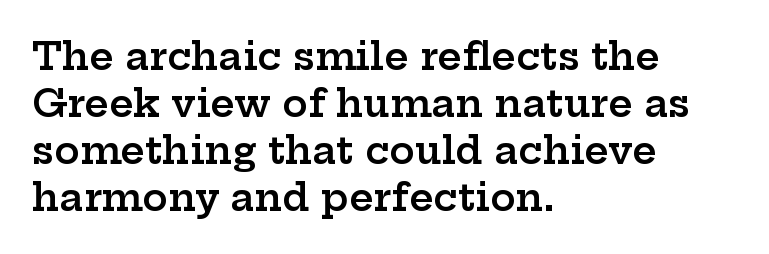
The image shows 38 px semibold, wide serif type, upright; set left-aligned, line spacing 1.24x, normal letter spacing, not underlined; low stroke contrast and a medium x-height.
